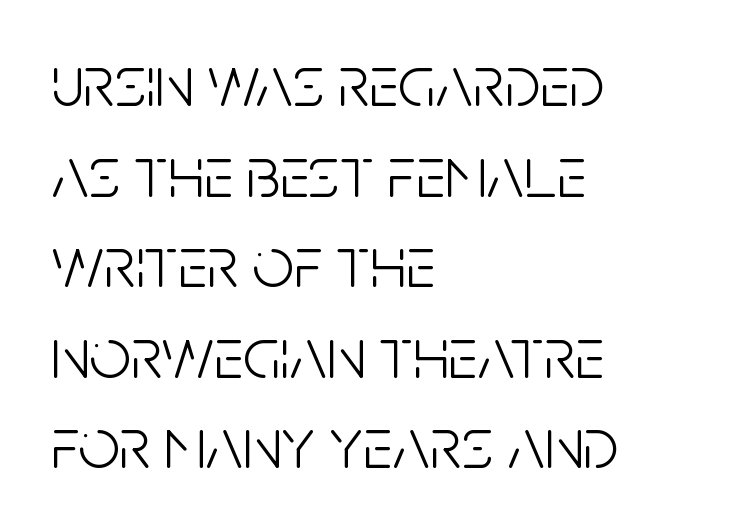
Q: Is the text bold? A: No.
Q: Is the text italic (slanted)? A: No, it is upright.
Q: Is the typeface a serif or a sans-serif typeface? A: Sans-serif.
Q: Is the text underlined? A: No.
Q: How is the paragraph aligned? A: Left-aligned.
Q: Is the spacing between letters normal or unusually wide? A: Normal.
Q: Width (condensed, normal, or wide)? A: Condensed.
Q: Stroke contrast? A: Low.
Q: x-height? A: Large.
Q: Monospaced? A: No.
